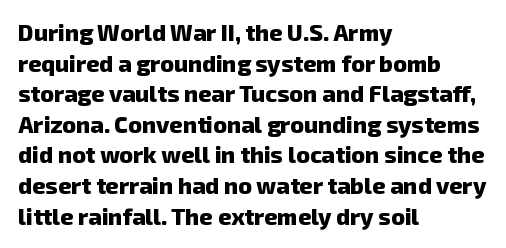
The designer left line spacing at the default. What stands out about the letter spacing? Nothing — it is the standard amount. The rendering uses a bold face; every stroke is thick and dark. Casual observation: everything's shoved over to the left. The foot of each line stays bare and open.
